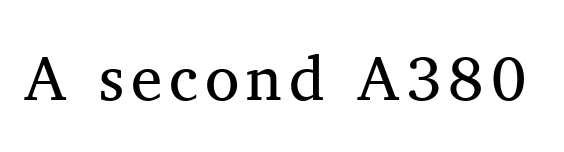
The image shows 63 px regular-weight serif type, upright; set not underlined; medium stroke contrast and a medium x-height.
